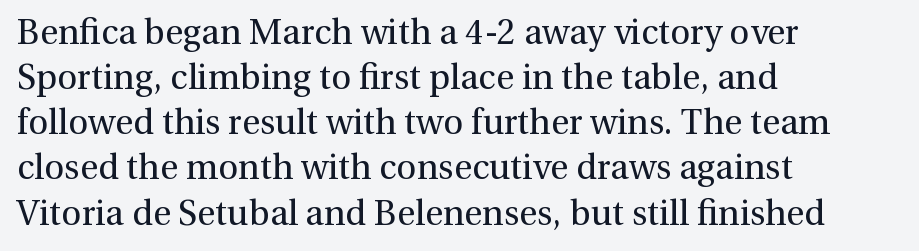
{"serif": "yes", "italic": "no", "bold": "no", "weight": "regular", "width": "normal", "x_height": "medium", "monospaced": "no", "underline": "no", "align": "left", "line_spacing": "normal", "line_spacing_ratio": 1.29, "letter_spacing": "normal", "letter_spacing_em": 0.0, "glyph_px": 35}
